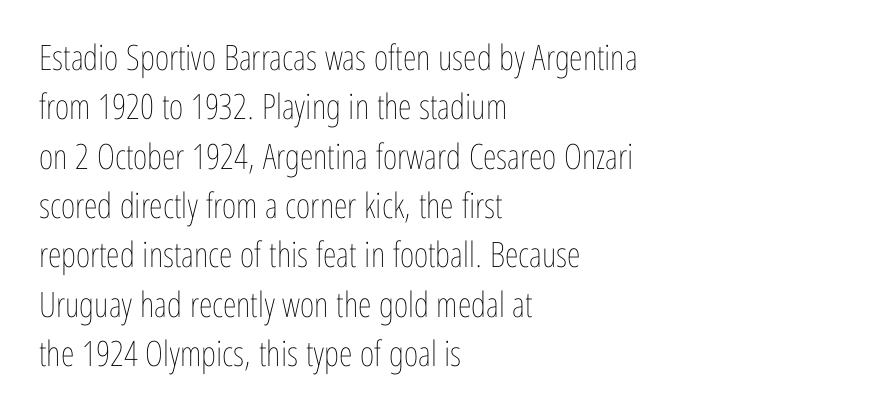
Q: Is the text bold? A: No.
Q: Is the text italic (slanted)? A: No, it is upright.
Q: Is the text underlined? A: No.
Q: How is the paragraph aligned? A: Left-aligned.
Q: Is the spacing between letters normal or unusually wide? A: Normal.
Q: Is the spacing between lines tight, normal or loose? A: Normal.
Q: Width (condensed, normal, or wide)? A: Condensed.
Q: Stroke contrast? A: Low.
Q: x-height? A: Medium.
Q: Monospaced? A: No.
